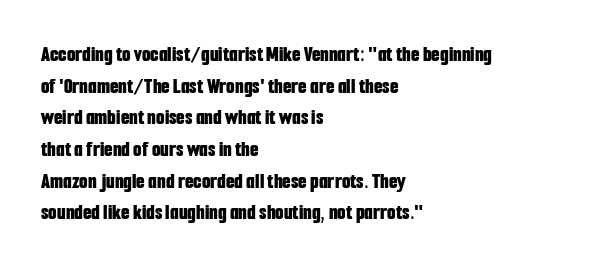
Beneath every word, the page is bare. Successive baselines arrive at the customary interval. It's the straight-up-and-down kind of type. Which margin do the lines hug? The left one — the right edge is uneven. Thick stems and heavy bowls — unmistakably bold.
